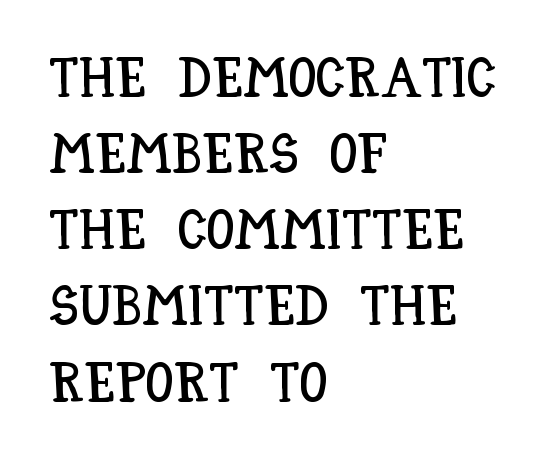
The image shows 56 px condensed type, upright; set left-aligned, normal line spacing (1.36x), normal letter spacing, not underlined; low stroke contrast and a large x-height.
